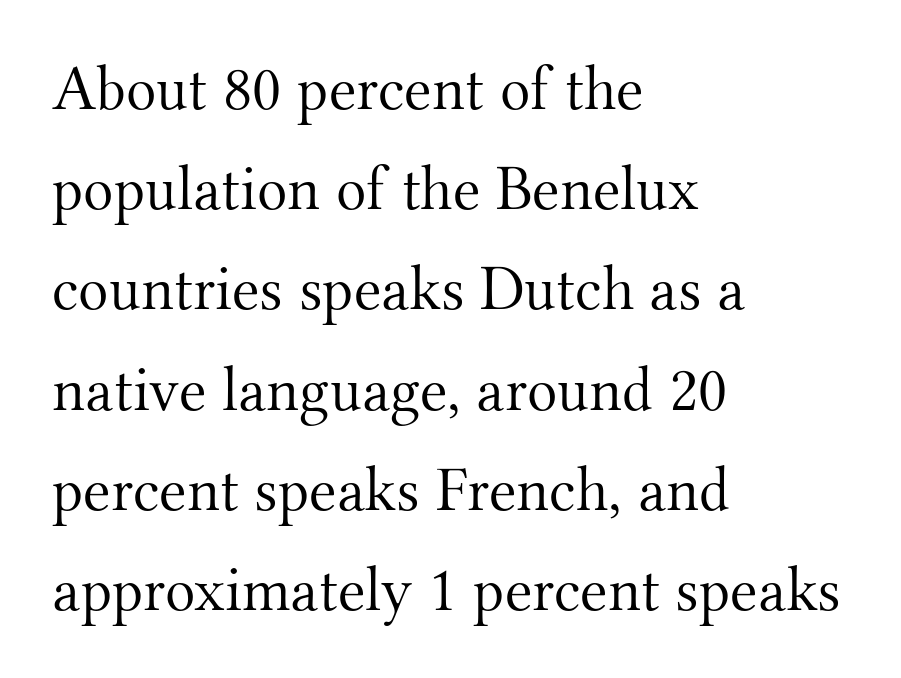
The image shows 63 px light serif type, upright; set left-aligned, normal line spacing (1.59x), normal letter spacing, not underlined; medium stroke contrast and a small x-height.
